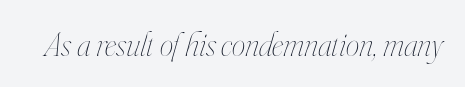
The typography opts for an oblique posture over an upright one. Is this a fixed-width face? No — the glyphs have proportional, varying widths. The gaps between neighbouring characters are ordinary and unremarkable. The zone under the glyphs is completely vacant.
